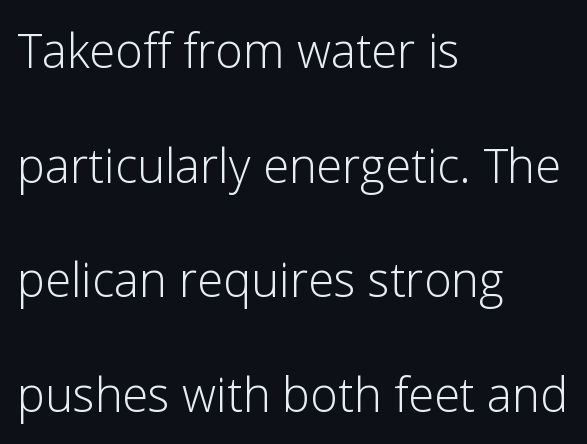
Q: Is the text bold? A: No.
Q: Is the text italic (slanted)? A: No, it is upright.
Q: Is the typeface a serif or a sans-serif typeface? A: Sans-serif.
Q: Is the text underlined? A: No.
Q: How is the paragraph aligned? A: Left-aligned.
Q: Is the spacing between letters normal or unusually wide? A: Normal.
Q: Is the spacing between lines tight, normal or loose? A: Loose.
Q: Width (condensed, normal, or wide)? A: Normal.
Q: Stroke contrast? A: Low.
Q: x-height? A: Medium.
Q: Monospaced? A: No.
